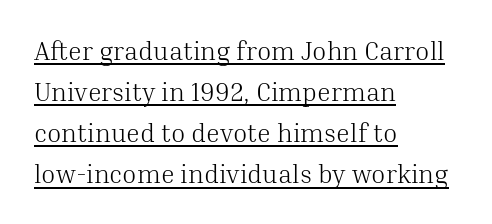
Q: Is the text bold? A: No.
Q: Is the text italic (slanted)? A: No, it is upright.
Q: Is the text underlined? A: Yes.
Q: How is the paragraph aligned? A: Left-aligned.
Q: Is the spacing between letters normal or unusually wide? A: Normal.
Q: Is the spacing between lines tight, normal or loose? A: Normal.
